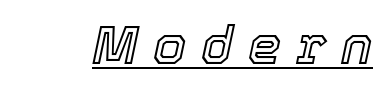
Q: Is the text italic (slanted)? A: Yes, it leans right by about 12 degrees.
Q: Is the text underlined? A: Yes.
Q: Is the spacing between letters normal or unusually wide? A: Unusually wide.
Q: Width (condensed, normal, or wide)? A: Normal.
Q: x-height? A: Medium.
Q: Monospaced? A: No.
